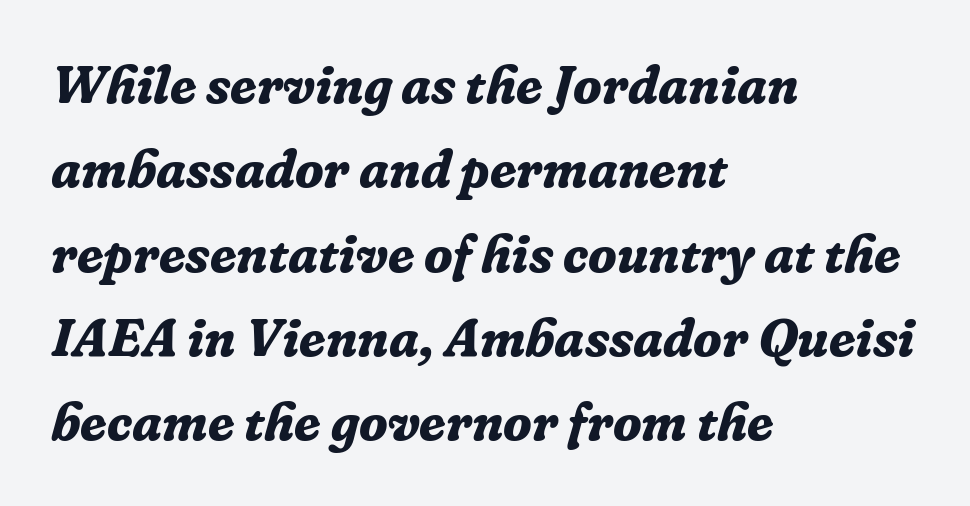
Small tapered or slab feet sit at the stroke ends, so this counts as serif. No word sits above an underline. How heavy is the stroke? Heavy — this is a bold. What's the leading like? Ordinary, nothing unusual.
